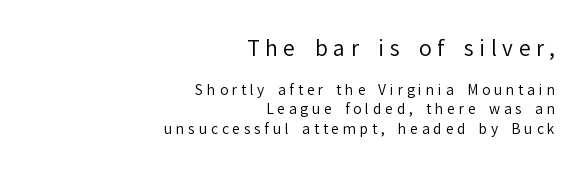
The image shows 21 px text type, upright; set right-aligned, normal line spacing (1.42x), unusually wide letter spacing (+0.27 em), not underlined; the first (top) block is 1.5x larger.
